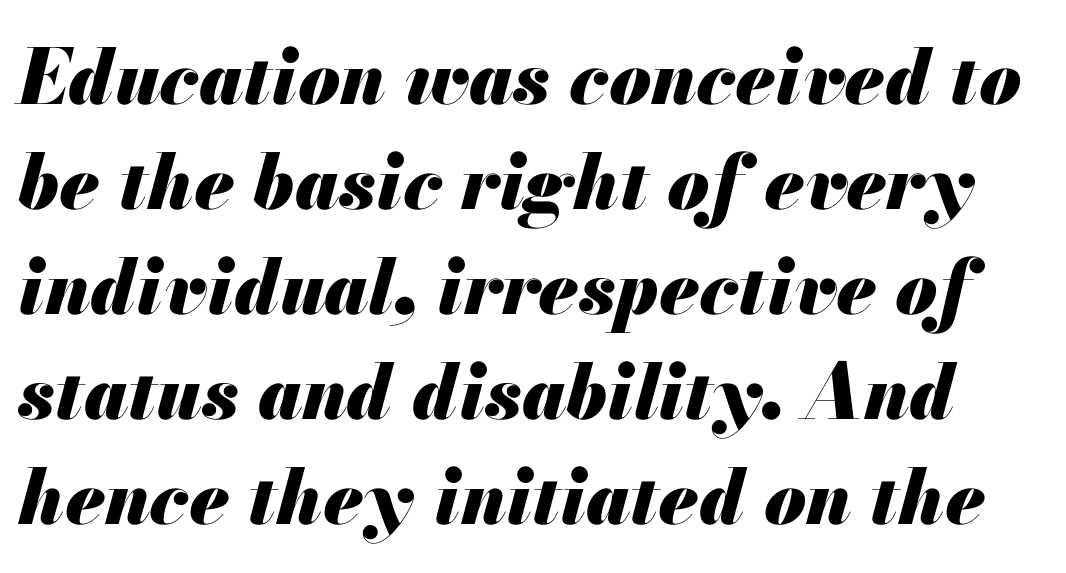
{"italic": "yes", "lean": "right", "slant_degrees": 13, "bold": "yes", "weight": "heavy", "width": "normal", "stroke_contrast": "medium", "x_height": "small", "monospaced": "no", "underline": "no", "line_spacing": "normal", "line_spacing_ratio": 1.38, "letter_spacing": "normal", "letter_spacing_em": 0.0, "glyph_px": 76}
